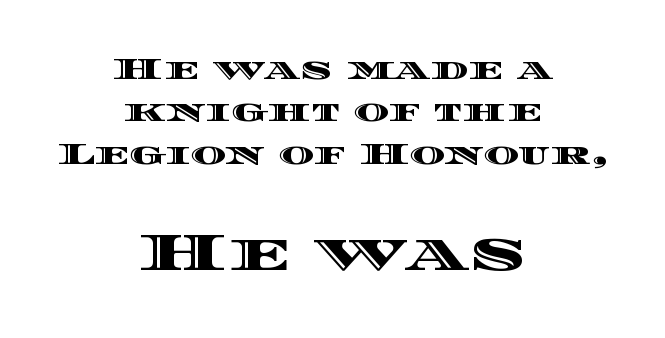
{"italic": "no", "width": "wide", "x_height": "large", "monospaced": "no", "underline": "no", "align": "center", "line_spacing": "normal", "line_spacing_ratio": 1.41, "letter_spacing": "normal", "letter_spacing_em": 0.0, "larger_block": "second", "size_ratio": 1.77, "glyph_px": 53}
